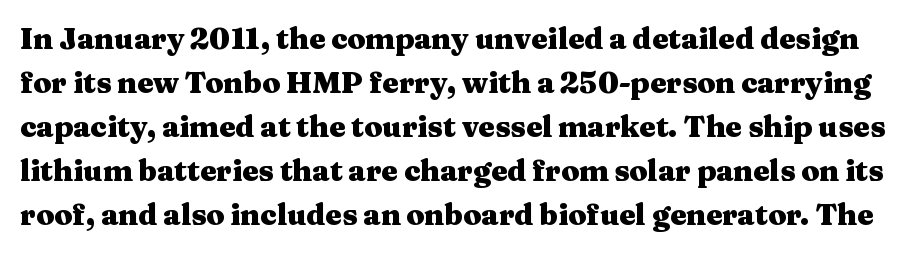
Regarding serifs, this sample has them. You could call the tracking neutral — neither tight nor loose. The passage shown stacks its lines at a standard gap. Looks like regular typesetting: each glyph gets only the width it needs. This rendering features lettering with no underline.
